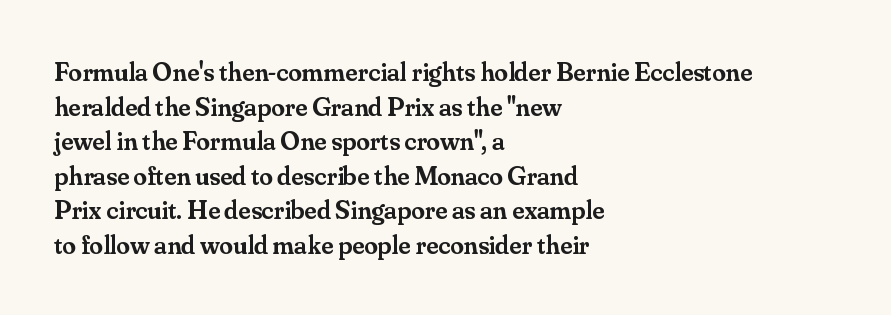
The image shows 27 px text type, upright; set left-aligned, normal line spacing (1.28x), normal letter spacing, not underlined.
